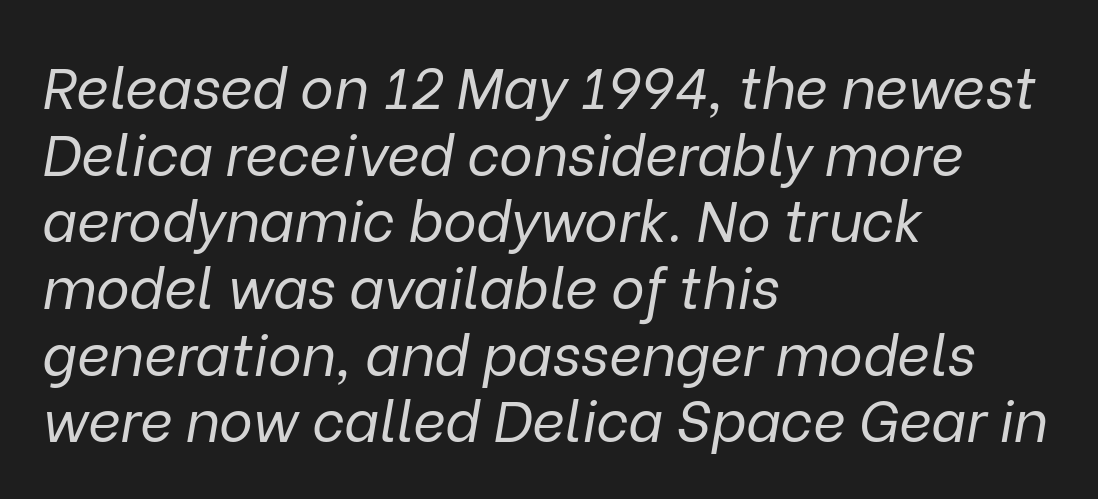
The image shows 57 px regular-weight type, italic (leaning right); set left-aligned, line spacing 1.17x, normal letter spacing, not underlined; low stroke contrast and a medium x-height.
